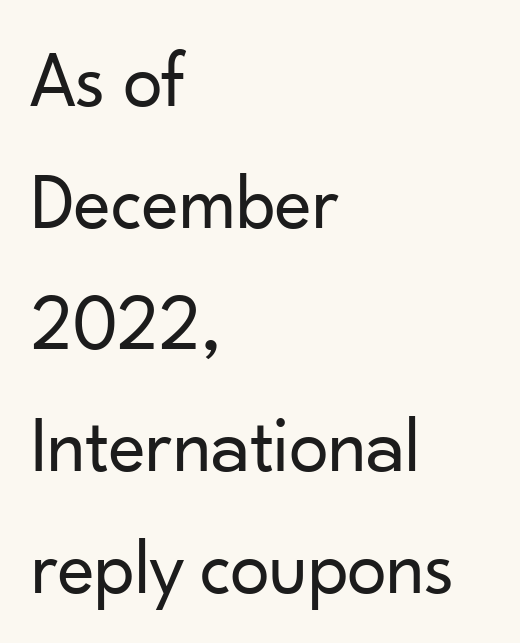
{"serif": "no", "italic": "no", "bold": "no", "weight": "regular", "width": "normal", "stroke_contrast": "low", "x_height": "small", "monospaced": "no", "underline": "no", "align": "left", "line_spacing": "normal", "line_spacing_ratio": 1.54, "letter_spacing": "normal", "letter_spacing_em": 0.0, "glyph_px": 79}
